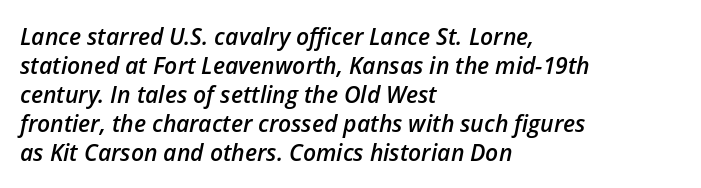
Q: Is the text bold? A: Semi-bold.
Q: Is the text italic (slanted)? A: Yes, it leans right by about 12 degrees.
Q: Is the text underlined? A: No.
Q: How is the paragraph aligned? A: Left-aligned.
Q: Is the spacing between letters normal or unusually wide? A: Normal.
Q: Is the spacing between lines tight, normal or loose? A: Normal.
